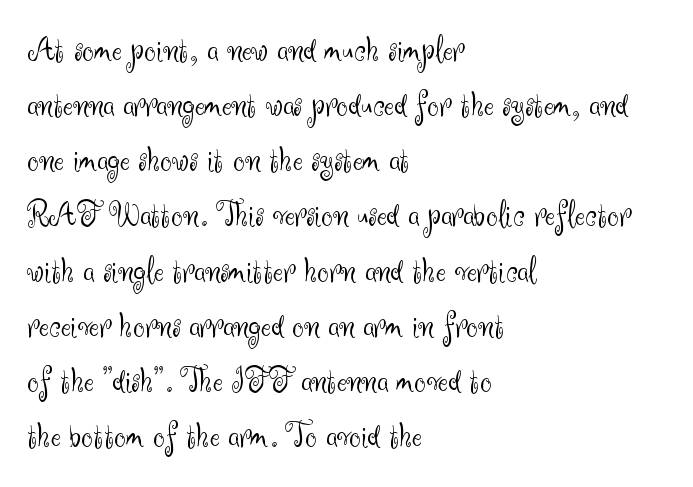
The image shows 37 px light sans-serif type, upright; set left-aligned, normal line spacing (1.49x), normal letter spacing, not underlined; medium stroke contrast and a small x-height.
